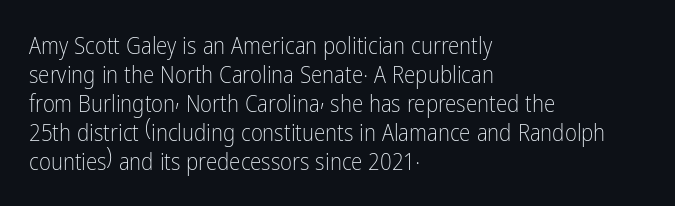
A typesetter would call this zero additional tracking. If you drew a line through each stem, it would be perfectly vertical. This block has exactly the height ordinary leading produces. Teacher's note: observe the even left margin — that is flush-left alignment. The area under the type is left untouched. This is not heavy type; no bold has been used.
